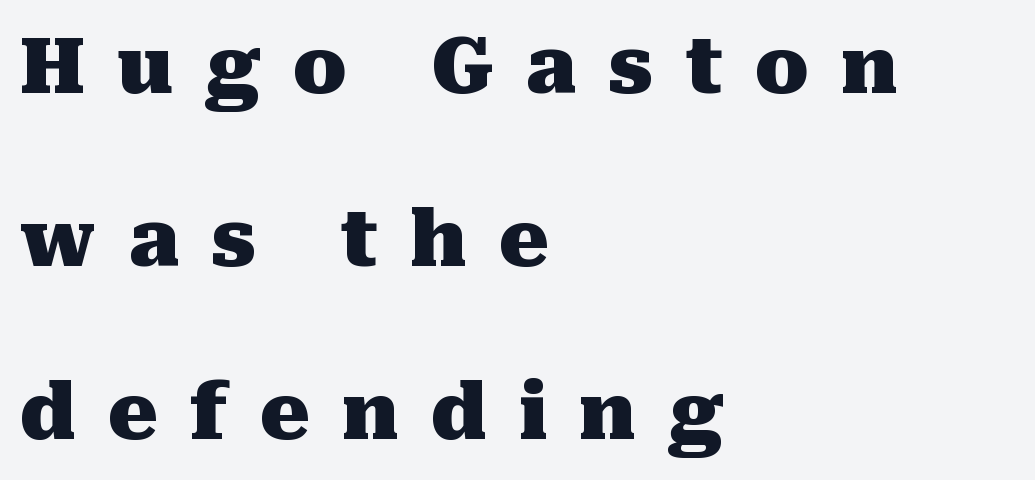
Q: Is the text bold? A: Yes.
Q: Is the text italic (slanted)? A: No, it is upright.
Q: Is the typeface a serif or a sans-serif typeface? A: Serif.
Q: Is the text underlined? A: No.
Q: How is the paragraph aligned? A: Left-aligned.
Q: Is the spacing between letters normal or unusually wide? A: Unusually wide.
Q: Is the spacing between lines tight, normal or loose? A: Loose.
Q: Width (condensed, normal, or wide)? A: Normal.
Q: Stroke contrast? A: Medium.
Q: x-height? A: Medium.
Q: Monospaced? A: No.
